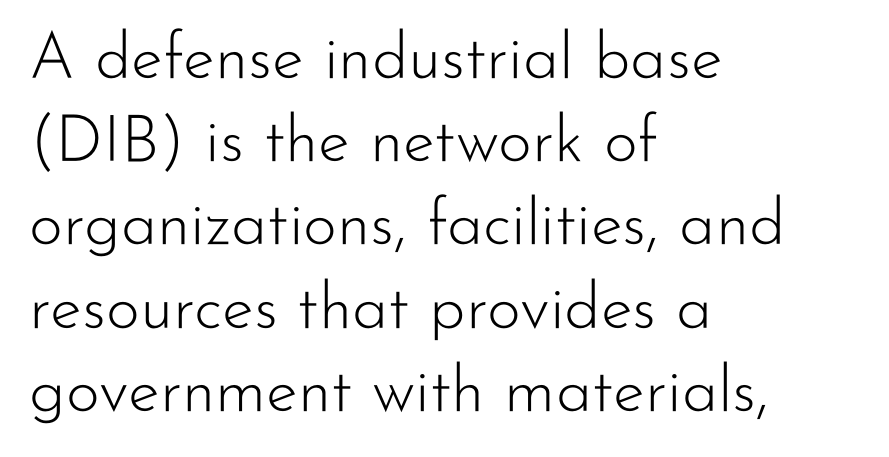
The image shows 65 px light sans-serif type, upright; set left-aligned, normal line spacing (1.28x), normal letter spacing, not underlined; low stroke contrast and a small x-height.
